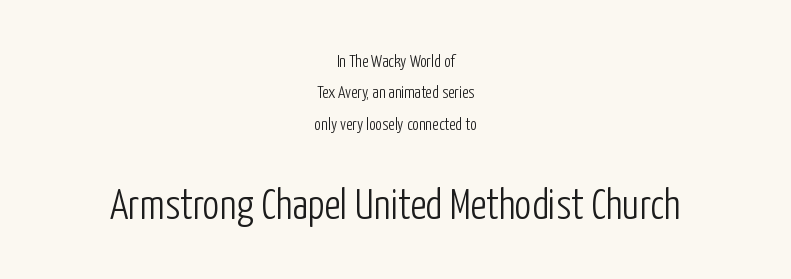
{"serif": "no", "italic": "no", "bold": "no", "weight": "light", "width": "condensed", "stroke_contrast": "low", "x_height": "medium", "monospaced": "no", "underline": "no", "align": "center", "line_spacing_ratio": 1.84, "letter_spacing": "normal", "letter_spacing_em": 0.0, "larger_block": "second", "size_ratio": 2.47, "glyph_px": 42}
